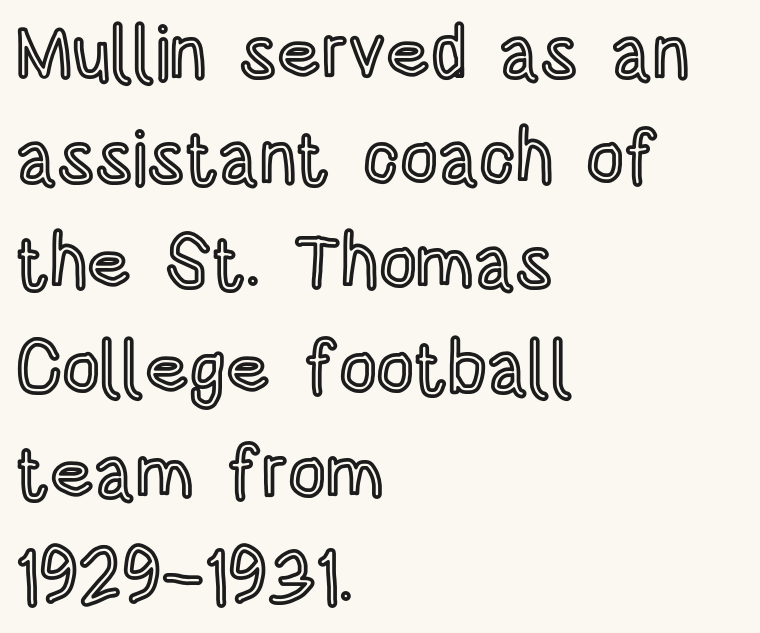
Character widths vary here, with narrow letters taking less room than wide ones. A classic flush-left, rag-right setting is used for this passage. Notice how descenders clear the ascenders below comfortably — that's standard leading. Notice how the stems are strictly vertical — no italics here. Underline: absent.
